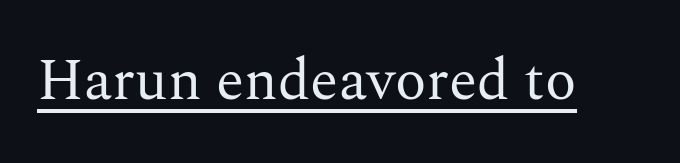
The image shows 58 px regular-weight serif type, upright; set normal letter spacing, underlined; medium stroke contrast and a medium x-height.
